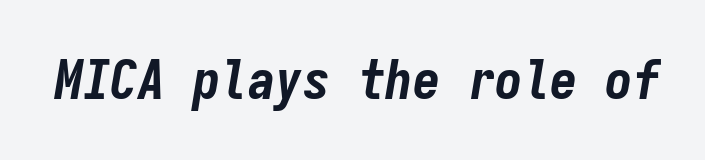
The image shows 55 px bold, condensed type, italic (leaning right), monospaced; set normal letter spacing, not underlined; low stroke contrast and a medium x-height.
